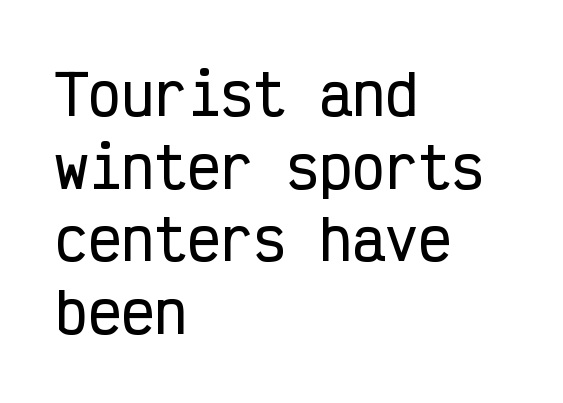
This sample uses plain, unmodified letter spacing. The face used here is monospaced, like something from a code editor. These lines stack with their left ends in a neat column. Does the lettering tilt? It doesn't — this is upright. The designer left line spacing at the default. The font family rendered here belongs to the sans-serif group.
